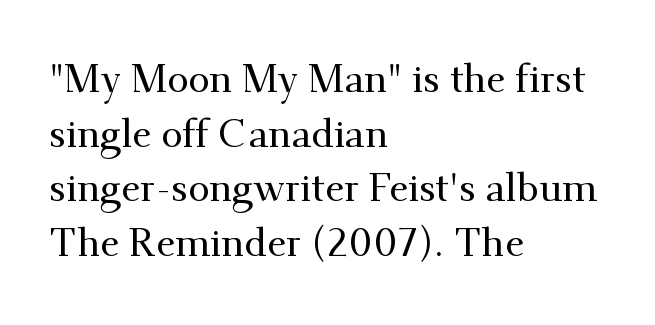
Check under the words: just untouched page. This block has exactly the height ordinary leading produces. This is roman type, the default non-slanted kind. Think of a printed novel: that variable character pitch is what you see here.
